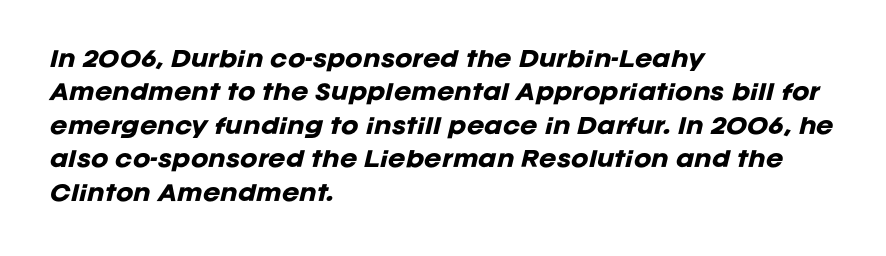
Q: Is the text bold? A: Yes.
Q: Is the text italic (slanted)? A: Yes, it leans right by about 12 degrees.
Q: Is the text underlined? A: No.
Q: How is the paragraph aligned? A: Left-aligned.
Q: Is the spacing between letters normal or unusually wide? A: Normal.
Q: Is the spacing between lines tight, normal or loose? A: Normal.
